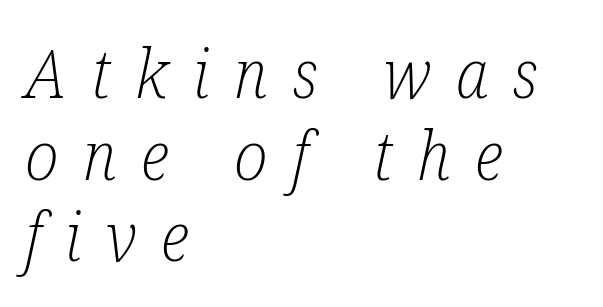
{"serif": "yes", "italic": "yes", "lean": "right", "slant_degrees": 12, "bold": "no", "weight": "light", "width": "condensed", "stroke_contrast": "low", "x_height": "medium", "monospaced": "no", "underline": "no", "align": "left", "line_spacing_ratio": 1.2, "letter_spacing": "wide", "letter_spacing_em": 0.36, "glyph_px": 68}
